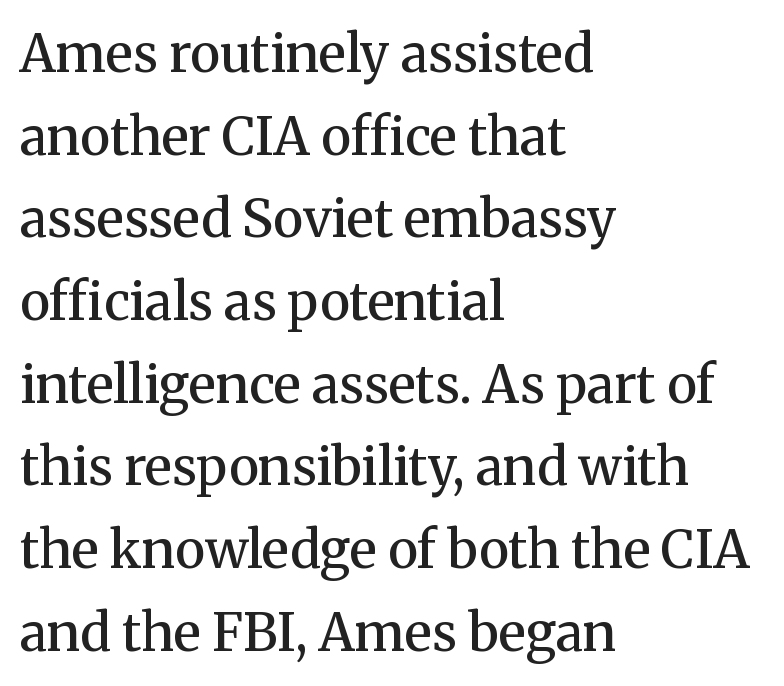
Rendered with straight, roman letterforms. If you measured baseline to baseline, you'd find a middling distance. The zone under the glyphs is completely vacant. Proportional: the letters do not fall into vertical columns. Observe the serifs anchoring each vertical stroke in this sample.
